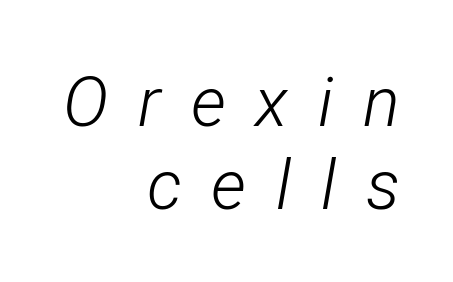
Q: Is the text bold? A: No.
Q: Is the text italic (slanted)? A: Yes, it leans right by about 12 degrees.
Q: Is the text underlined? A: No.
Q: How is the paragraph aligned? A: Right-aligned.
Q: Is the spacing between letters normal or unusually wide? A: Unusually wide.
Q: Width (condensed, normal, or wide)? A: Condensed.
Q: Stroke contrast? A: Low.
Q: x-height? A: Medium.
Q: Monospaced? A: No.
